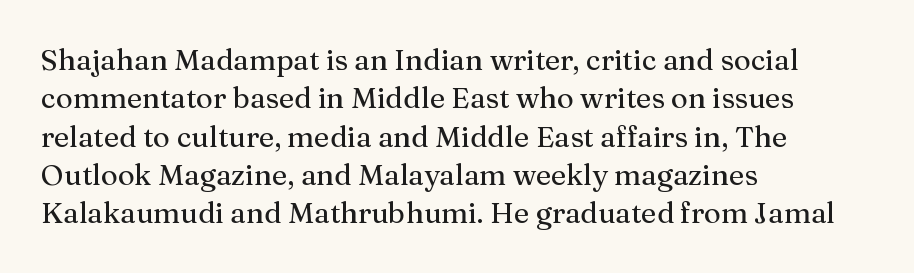
{"serif": "yes", "italic": "no", "width": "normal", "stroke_contrast": "medium", "x_height": "medium", "monospaced": "no", "underline": "no", "align": "left", "line_spacing": "normal", "line_spacing_ratio": 1.32, "letter_spacing": "normal", "letter_spacing_em": 0.0, "glyph_px": 29}
